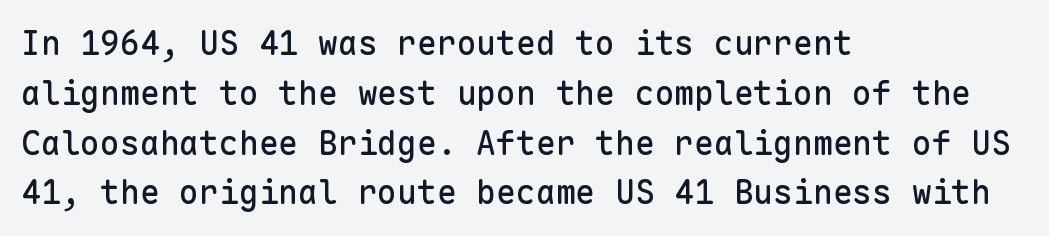
Q: Is the text italic (slanted)? A: No, it is upright.
Q: Is the typeface a serif or a sans-serif typeface? A: Sans-serif.
Q: Is the text underlined? A: No.
Q: How is the paragraph aligned? A: Left-aligned.
Q: Is the spacing between letters normal or unusually wide? A: Normal.
Q: Is the spacing between lines tight, normal or loose? A: Normal.
Q: Width (condensed, normal, or wide)? A: Normal.
Q: Stroke contrast? A: Low.
Q: x-height? A: Medium.
Q: Monospaced? A: Yes.
